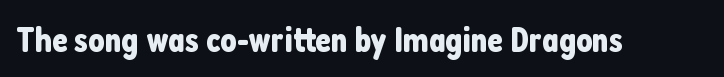
Q: Is the text italic (slanted)? A: No, it is upright.
Q: Is the typeface a serif or a sans-serif typeface? A: Sans-serif.
Q: Is the text underlined? A: No.
Q: Is the spacing between letters normal or unusually wide? A: Normal.
Q: Width (condensed, normal, or wide)? A: Condensed.
Q: Stroke contrast? A: Low.
Q: x-height? A: Medium.
Q: Monospaced? A: No.
